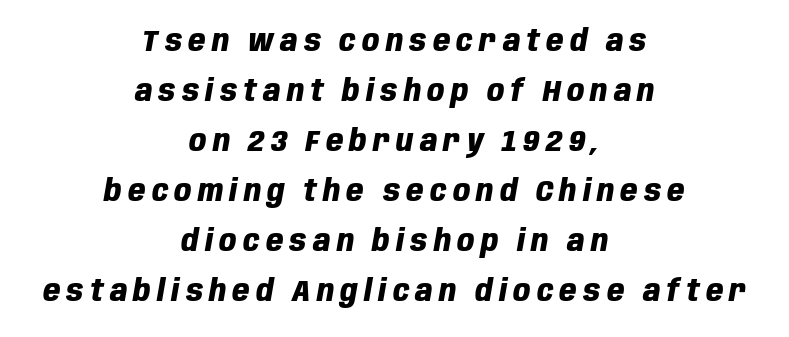
{"italic": "yes", "lean": "right", "slant_degrees": 10, "bold": "yes", "weight": "heavy", "width": "condensed", "stroke_contrast": "low", "x_height": "large", "monospaced": "no", "underline": "no", "align": "center", "line_spacing": "normal", "line_spacing_ratio": 1.67, "letter_spacing": "wide", "letter_spacing_em": 0.21, "glyph_px": 30}
